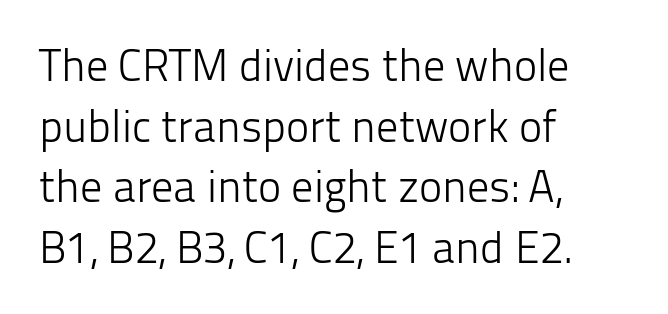
Horizontal alignment here is leftward, the default for most running prose. To sum up the face: it is a sans, with no serifs. The face looks like a standard text weight, possibly lighter. This rendering leaves character spacing at its baseline value. Character widths vary here, with narrow letters taking less room than wide ones.
